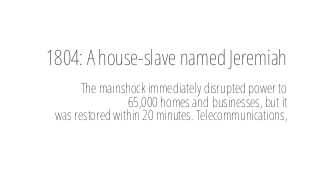
The image shows 21 px text type, upright; set right-aligned, tight line spacing (0.97x), normal letter spacing, not underlined; the first (top) block is 1.5x larger.
